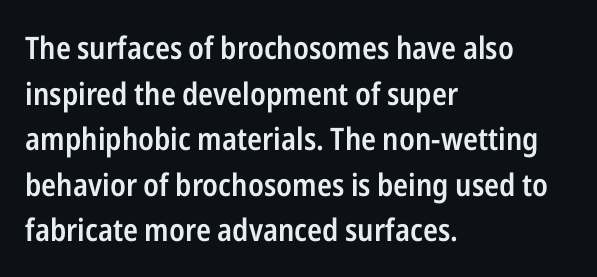
{"serif": "no", "italic": "no", "bold": "semi", "weight": "semibold", "width": "condensed", "stroke_contrast": "low", "x_height": "medium", "monospaced": "no", "underline": "no", "align": "left", "line_spacing": "normal", "line_spacing_ratio": 1.47, "letter_spacing": "normal", "letter_spacing_em": 0.0, "glyph_px": 31}
